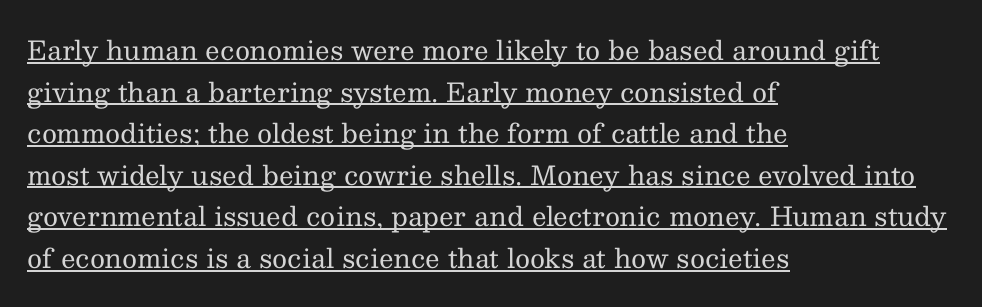
Q: Is the text bold? A: No.
Q: Is the text italic (slanted)? A: No, it is upright.
Q: Is the text underlined? A: Yes.
Q: How is the paragraph aligned? A: Left-aligned.
Q: Is the spacing between letters normal or unusually wide? A: Normal.
Q: Is the spacing between lines tight, normal or loose? A: Normal.
